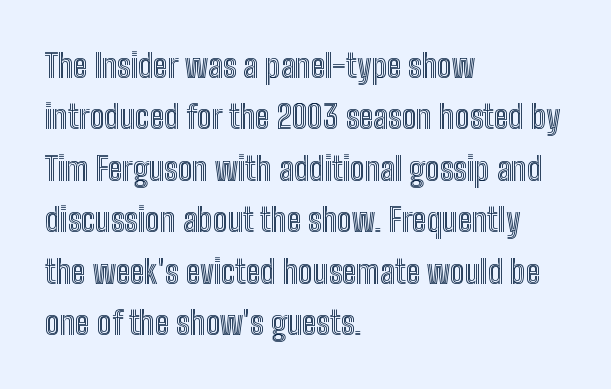
{"italic": "no", "width": "condensed", "x_height": "medium", "monospaced": "no", "underline": "no", "align": "left", "line_spacing": "normal", "line_spacing_ratio": 1.56, "letter_spacing": "normal", "letter_spacing_em": 0.0, "glyph_px": 33}
